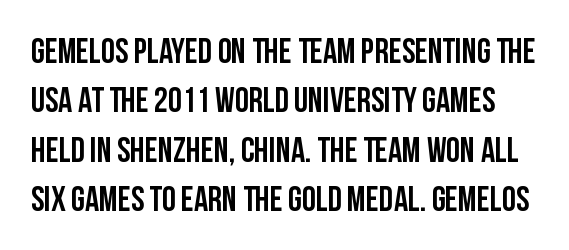
{"serif": "no", "italic": "no", "width": "condensed", "stroke_contrast": "low", "x_height": "large", "monospaced": "no", "underline": "no", "line_spacing": "normal", "line_spacing_ratio": 1.41, "letter_spacing": "normal", "letter_spacing_em": 0.0, "glyph_px": 35}
